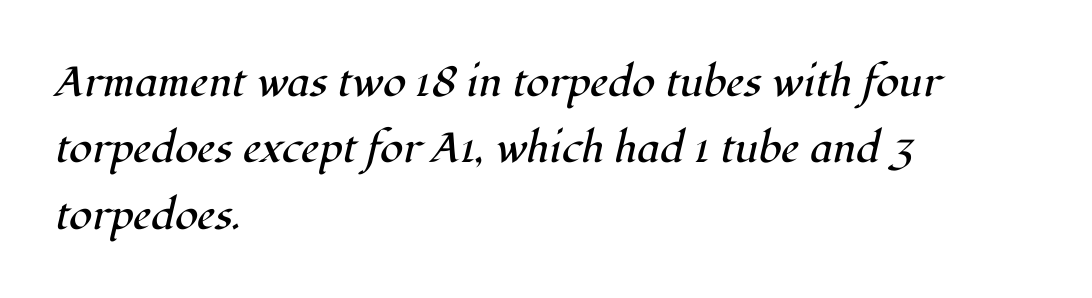
Q: Is the text bold? A: No.
Q: Is the text italic (slanted)? A: Yes, it leans right by about 12 degrees.
Q: Is the typeface a serif or a sans-serif typeface? A: Serif.
Q: Is the text underlined? A: No.
Q: How is the paragraph aligned? A: Left-aligned.
Q: Is the spacing between letters normal or unusually wide? A: Normal.
Q: Is the spacing between lines tight, normal or loose? A: Normal.
Q: Width (condensed, normal, or wide)? A: Normal.
Q: Stroke contrast? A: High.
Q: x-height? A: Medium.
Q: Monospaced? A: No.
